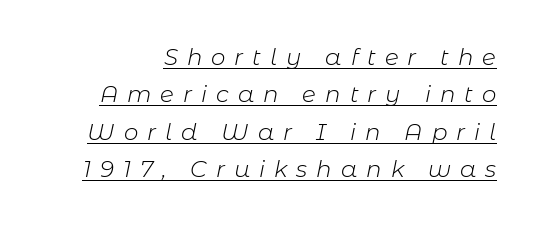
Summary of vertical rhythm: regular, with standard interline spacing. Is the letter spacing exaggerated? Yes — the characters are pushed far apart. The glyphs are accompanied by a horizontal stroke just below them. Weight: in the light-to-regular range.
